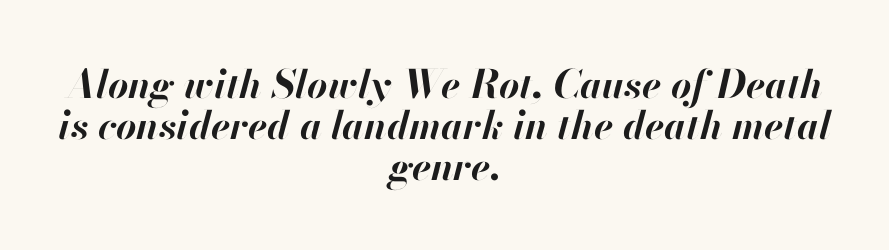
Q: Is the text bold? A: Yes.
Q: Is the text italic (slanted)? A: Yes, it leans right by about 13 degrees.
Q: Is the text underlined? A: No.
Q: How is the paragraph aligned? A: Centered.
Q: Is the spacing between letters normal or unusually wide? A: Normal.
Q: Is the spacing between lines tight, normal or loose? A: Tight.
Q: Width (condensed, normal, or wide)? A: Normal.
Q: Stroke contrast? A: High.
Q: x-height? A: Small.
Q: Monospaced? A: No.
